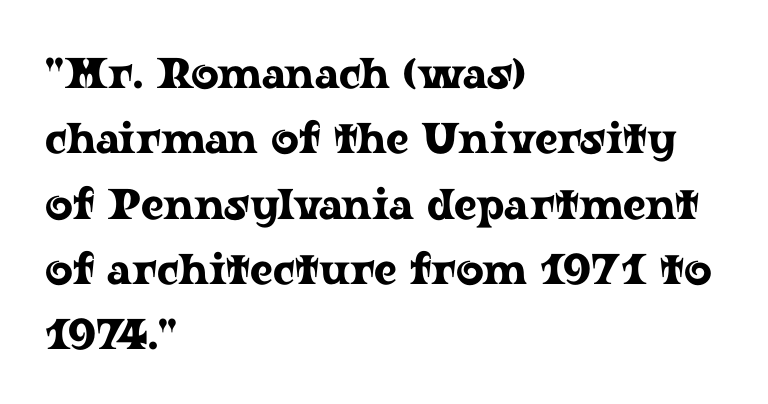
The image shows 43 px wide serif type, upright; set left-aligned, normal line spacing (1.52x), normal letter spacing, not underlined; low stroke contrast and a medium x-height.
